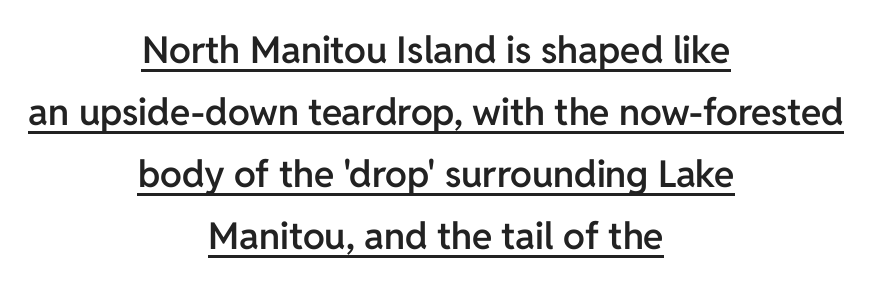
The image shows 37 px semibold sans-serif type, upright; set centered, normal line spacing (1.68x), normal letter spacing, underlined; low stroke contrast and a medium x-height.
